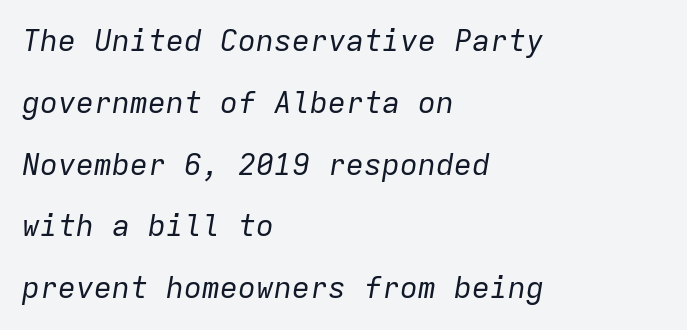
The image shows 30 px regular-weight type, italic (leaning right), monospaced; set left-aligned, loose line spacing (2.06x), normal letter spacing, not underlined; low stroke contrast and a medium x-height.
